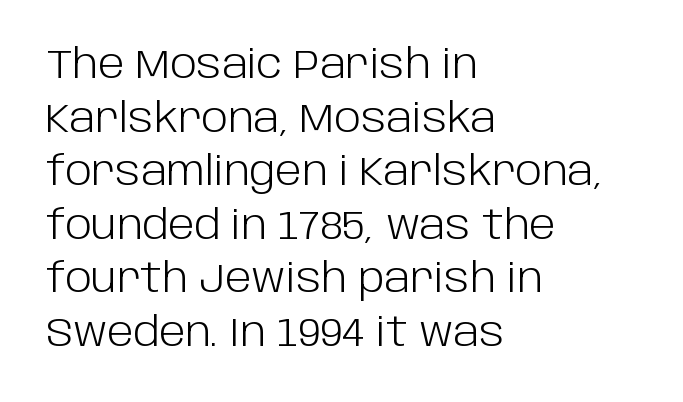
Q: Is the text bold? A: No.
Q: Is the text italic (slanted)? A: No, it is upright.
Q: Is the typeface a serif or a sans-serif typeface? A: Sans-serif.
Q: Is the text underlined? A: No.
Q: How is the paragraph aligned? A: Left-aligned.
Q: Is the spacing between letters normal or unusually wide? A: Normal.
Q: Is the spacing between lines tight, normal or loose? A: Normal.
Q: Width (condensed, normal, or wide)? A: Normal.
Q: Stroke contrast? A: Low.
Q: x-height? A: Large.
Q: Monospaced? A: No.
